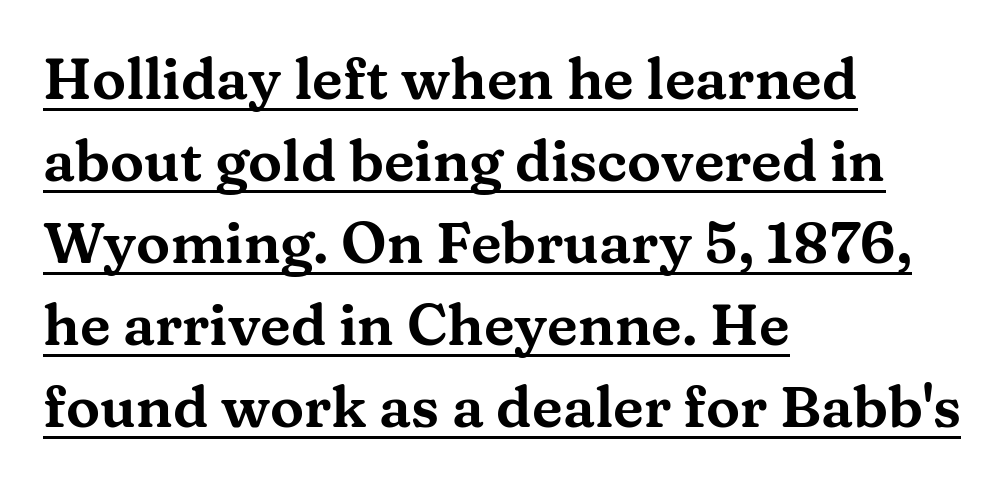
The image shows 57 px wide serif type, upright; set left-aligned, normal line spacing (1.44x), normal letter spacing, underlined; medium stroke contrast and a medium x-height.
